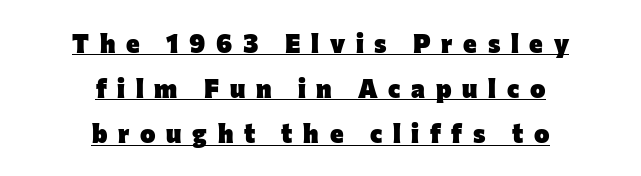
Q: Is the text bold? A: Yes.
Q: Is the text italic (slanted)? A: No, it is upright.
Q: Is the text underlined? A: Yes.
Q: How is the paragraph aligned? A: Centered.
Q: Is the spacing between letters normal or unusually wide? A: Unusually wide.
